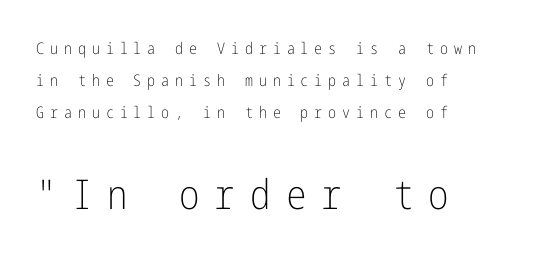
The image shows 41 px light, condensed sans-serif type, upright; set left-aligned, loose line spacing (2.01x), unusually wide letter spacing (+0.37 em), not underlined; the second (bottom) block is 2.56x larger; low stroke contrast and a medium x-height.
